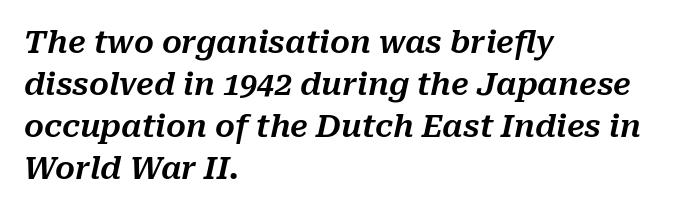
The image shows 31 px text type, italic (leaning right); set left-aligned, normal line spacing (1.35x), normal letter spacing, not underlined; medium stroke contrast and a medium x-height.
